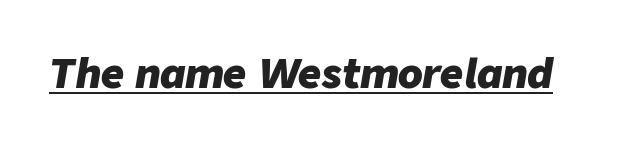
Q: Is the text bold? A: Yes.
Q: Is the text italic (slanted)? A: Yes, it leans right by about 9 degrees.
Q: Is the text underlined? A: Yes.
Q: Is the spacing between letters normal or unusually wide? A: Normal.
Q: Width (condensed, normal, or wide)? A: Normal.
Q: Stroke contrast? A: Low.
Q: x-height? A: Medium.
Q: Monospaced? A: No.
